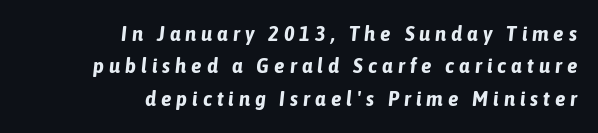
Q: Is the text bold? A: Yes.
Q: Is the text italic (slanted)? A: Yes, it leans right by about 6 degrees.
Q: Is the text underlined? A: No.
Q: How is the paragraph aligned? A: Right-aligned.
Q: Is the spacing between letters normal or unusually wide? A: Unusually wide.
Q: Is the spacing between lines tight, normal or loose? A: Normal.
